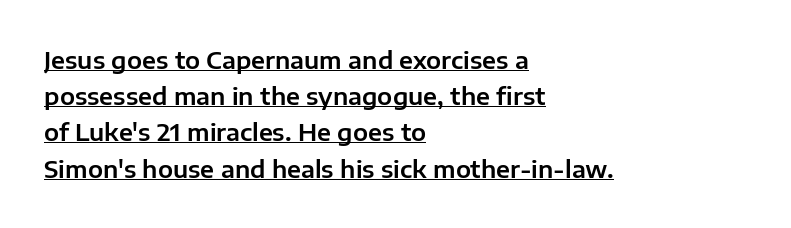
One-word summary of the alignment: left. Ordinary non-slanted type is in use. Looks like someone drew a line under every word here. The type is set solid horizontally, with unmodified tracking.
